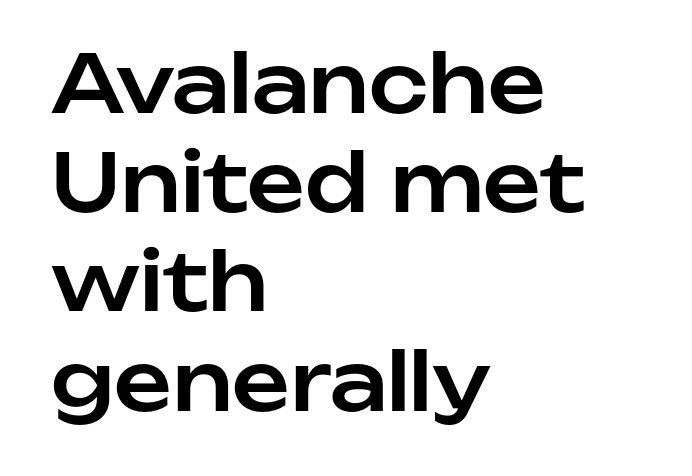
{"serif": "no", "italic": "no", "width": "normal", "stroke_contrast": "low", "x_height": "medium", "monospaced": "no", "underline": "no", "align": "left", "line_spacing_ratio": 1.24, "letter_spacing": "normal", "letter_spacing_em": 0.0, "glyph_px": 80}
